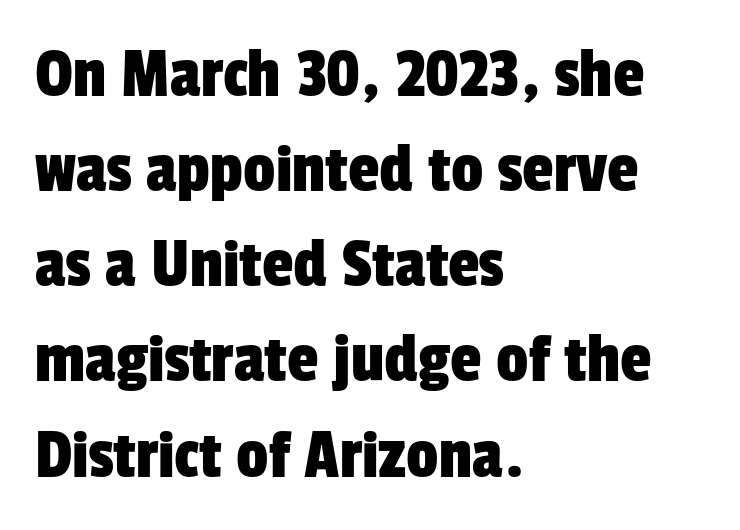
The image shows 71 px condensed sans-serif type; set left-aligned, normal line spacing (1.34x), normal letter spacing, not underlined; low stroke contrast and a medium x-height.
